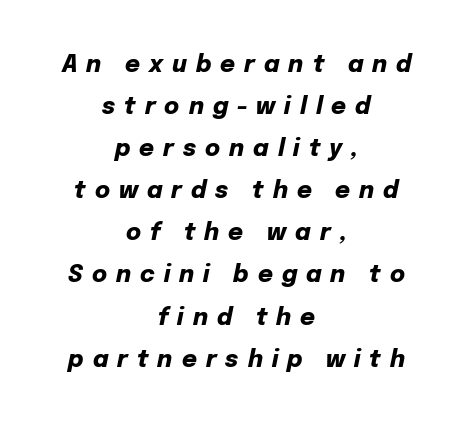
{"italic": "yes", "lean": "right", "slant_degrees": 12, "bold": "yes", "underline": "no", "align": "center", "line_spacing_ratio": 1.83, "letter_spacing": "wide", "letter_spacing_em": 0.39, "glyph_px": 23}
